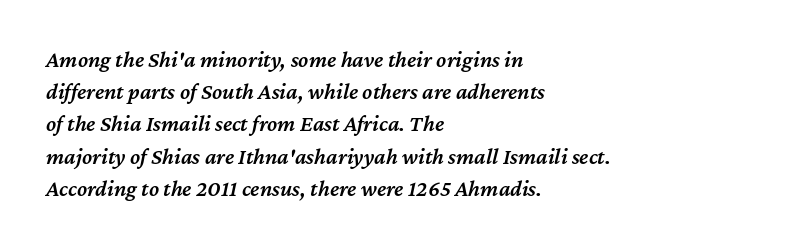
The image shows 23 px text type, italic (leaning right); set left-aligned, normal line spacing (1.4x), normal letter spacing, not underlined.
